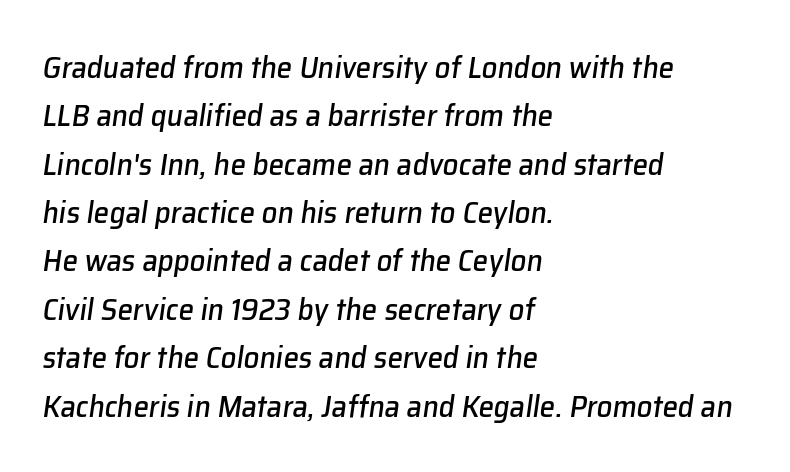
Q: Is the text italic (slanted)? A: Yes, it leans right by about 8 degrees.
Q: Is the text underlined? A: No.
Q: How is the paragraph aligned? A: Left-aligned.
Q: Is the spacing between letters normal or unusually wide? A: Normal.
Q: Is the spacing between lines tight, normal or loose? A: Normal.
Q: Width (condensed, normal, or wide)? A: Normal.
Q: Stroke contrast? A: Low.
Q: x-height? A: Medium.
Q: Monospaced? A: No.
